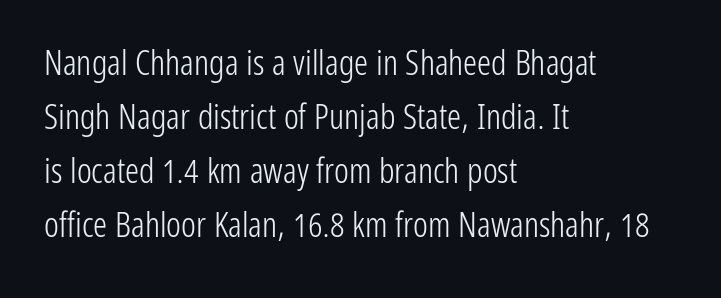
The image shows 35 px light, condensed sans-serif type, upright; set left-aligned, normal line spacing (1.54x), normal letter spacing, not underlined; low stroke contrast and a medium x-height.
